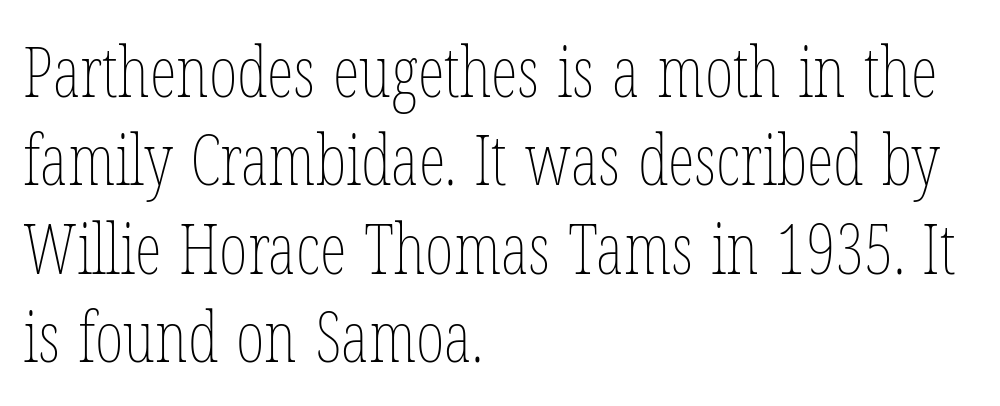
{"italic": "no", "bold": "no", "weight": "thin", "width": "condensed", "stroke_contrast": "low", "x_height": "medium", "monospaced": "no", "underline": "no", "align": "left", "line_spacing": "normal", "line_spacing_ratio": 1.28, "letter_spacing": "normal", "letter_spacing_em": 0.0, "glyph_px": 69}
